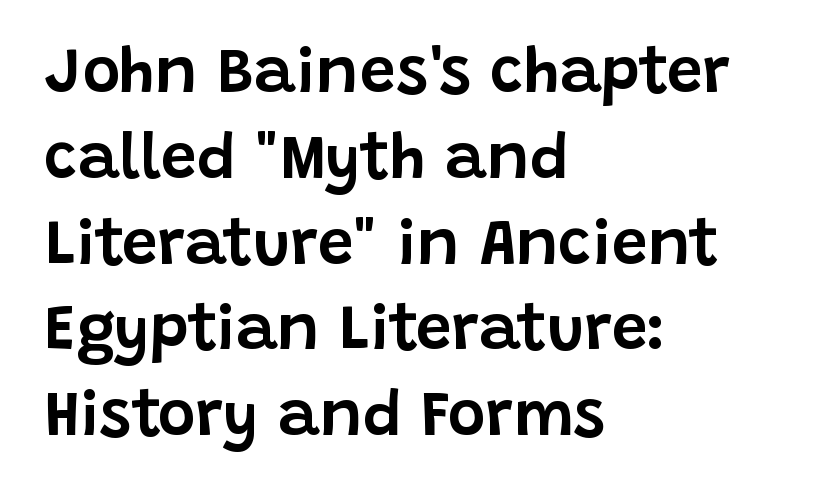
The image shows 64 px sans-serif type, upright; set left-aligned, normal line spacing (1.34x), normal letter spacing, not underlined; low stroke contrast and a large x-height.
